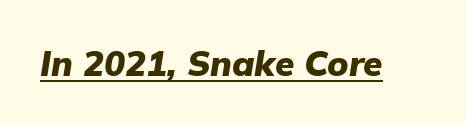
Q: Is the text bold? A: Yes.
Q: Is the text italic (slanted)? A: Yes, it leans right by about 9 degrees.
Q: Is the text underlined? A: Yes.
Q: Is the spacing between letters normal or unusually wide? A: Normal.
Q: Width (condensed, normal, or wide)? A: Normal.
Q: Stroke contrast? A: Low.
Q: x-height? A: Medium.
Q: Monospaced? A: No.
